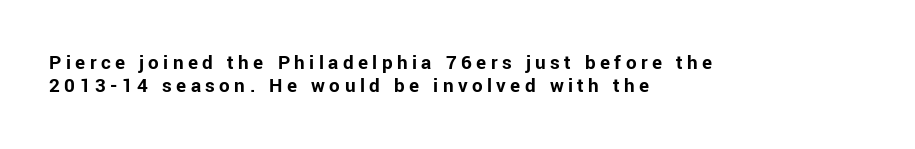
Q: Is the text bold? A: Yes.
Q: Is the text italic (slanted)? A: No, it is upright.
Q: Is the text underlined? A: No.
Q: How is the paragraph aligned? A: Left-aligned.
Q: Is the spacing between letters normal or unusually wide? A: Unusually wide.
Q: Is the spacing between lines tight, normal or loose? A: Tight.
